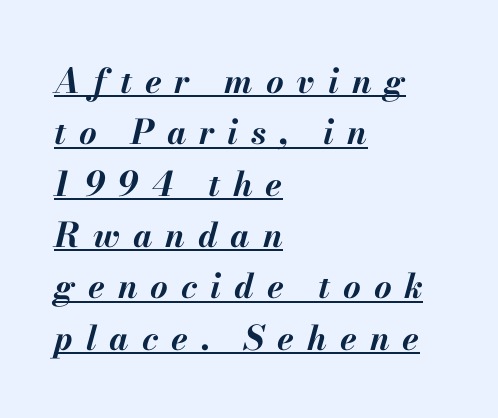
Q: Is the text bold? A: Yes.
Q: Is the text italic (slanted)? A: Yes, it leans right by about 13 degrees.
Q: Is the text underlined? A: Yes.
Q: How is the paragraph aligned? A: Left-aligned.
Q: Is the spacing between letters normal or unusually wide? A: Unusually wide.
Q: Is the spacing between lines tight, normal or loose? A: Normal.
Q: Width (condensed, normal, or wide)? A: Normal.
Q: Stroke contrast? A: Medium.
Q: x-height? A: Small.
Q: Monospaced? A: No.
